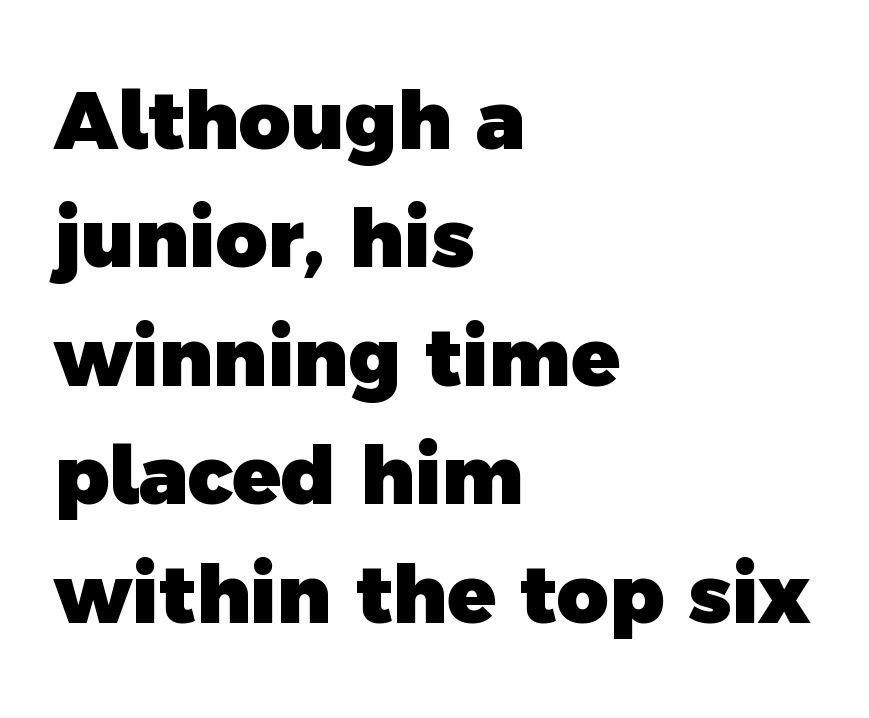
Q: Is the text bold? A: Yes.
Q: Is the typeface a serif or a sans-serif typeface? A: Sans-serif.
Q: Is the text underlined? A: No.
Q: How is the paragraph aligned? A: Left-aligned.
Q: Is the spacing between letters normal or unusually wide? A: Normal.
Q: Is the spacing between lines tight, normal or loose? A: Normal.
Q: Width (condensed, normal, or wide)? A: Normal.
Q: x-height? A: Medium.
Q: Monospaced? A: No.
